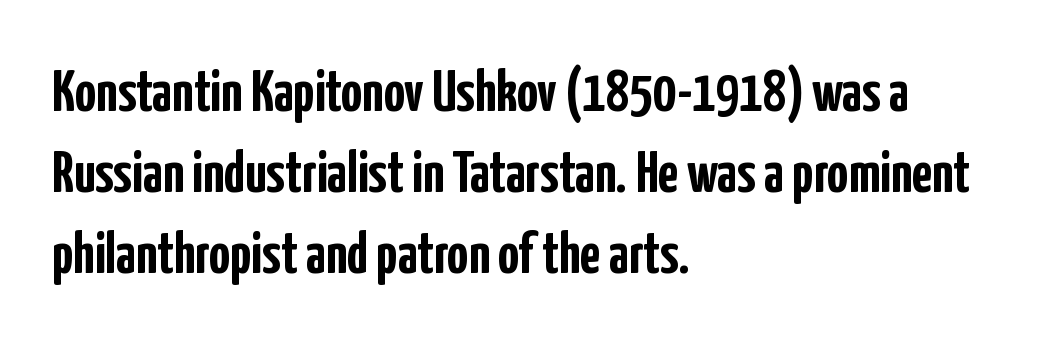
The image shows 59 px semibold, condensed sans-serif type, upright; set left-aligned, normal line spacing (1.37x), normal letter spacing, not underlined; low stroke contrast and a medium x-height.
